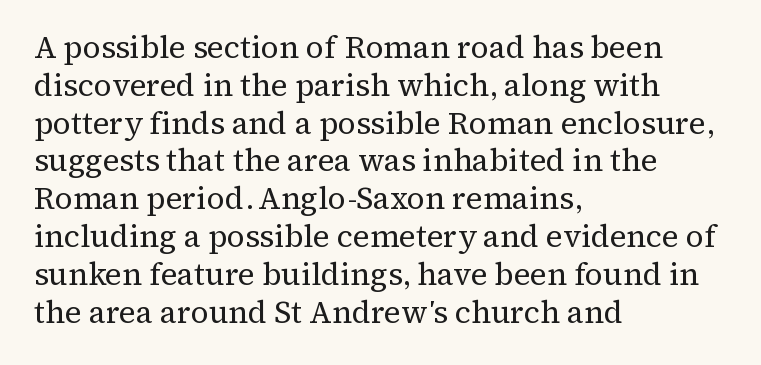
Do the letters lean? They stand straight. Stroke mass is kept to a normal reading level or below. No extra tracking has been applied to these lines. Every row of glyphs begins at an identical x-position on the left. Each letter's strokes conclude with small projecting serifs. Proportional: the letters do not fall into vertical columns.
